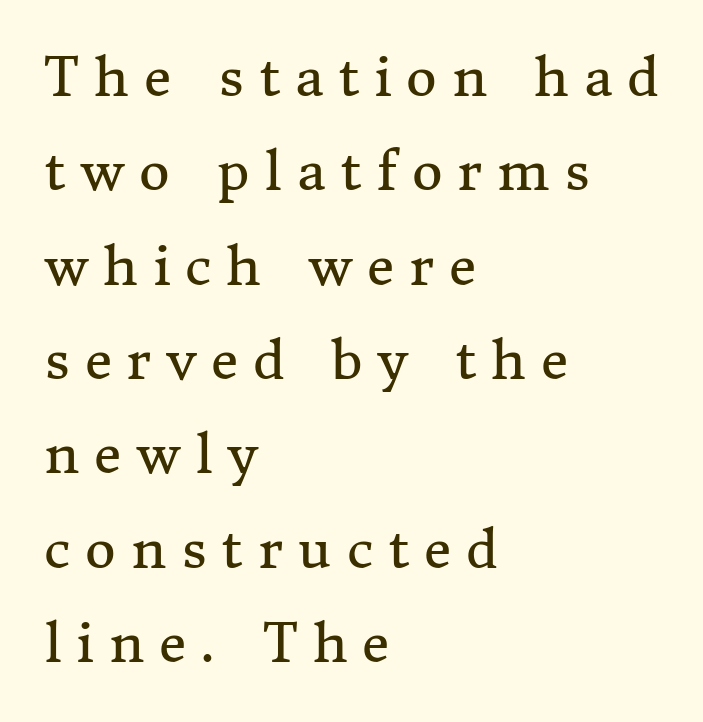
Letter spacing: wide. Check the space under the baseline: it is left empty. Visually the block forms a straight wall on the left and a jagged coastline on the right. Each letter's strokes conclude with small projecting serifs.
